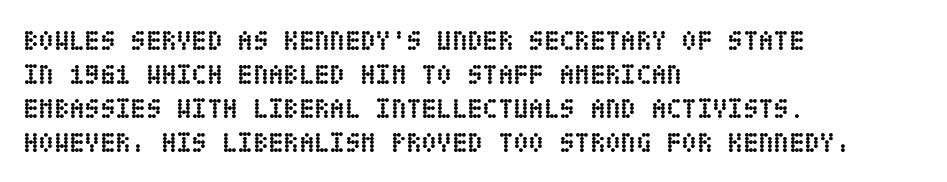
In terms of posture, this sample is upright. The words here are not underlined. Notice how thick the strokes are: this is what a full bold looks like. A student would call this left alignment; a typographer would say flush left, rag right.
